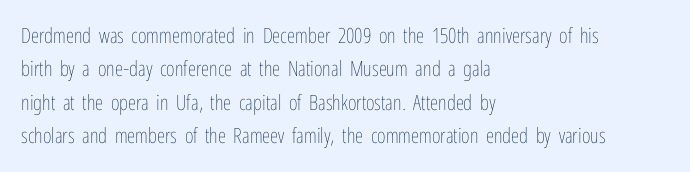
{"italic": "no", "bold": "no", "underline": "no", "align": "left", "line_spacing": "normal", "line_spacing_ratio": 1.59, "letter_spacing": "normal", "letter_spacing_em": 0.0, "glyph_px": 21}
